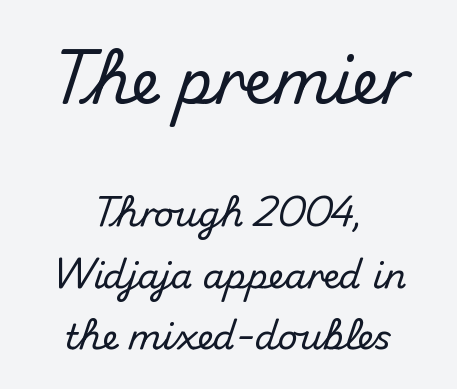
Q: Is the text italic (slanted)? A: Yes.
Q: Is the typeface a serif or a sans-serif typeface? A: Sans-serif.
Q: Is the text underlined? A: No.
Q: How is the paragraph aligned? A: Centered.
Q: Is the spacing between letters normal or unusually wide? A: Normal.
Q: Which block of text is set in a larger size, the first (top) or the second (bottom)? A: The first (top) one.
Q: Width (condensed, normal, or wide)? A: Normal.
Q: Stroke contrast? A: Medium.
Q: x-height? A: Small.
Q: Monospaced? A: No.
